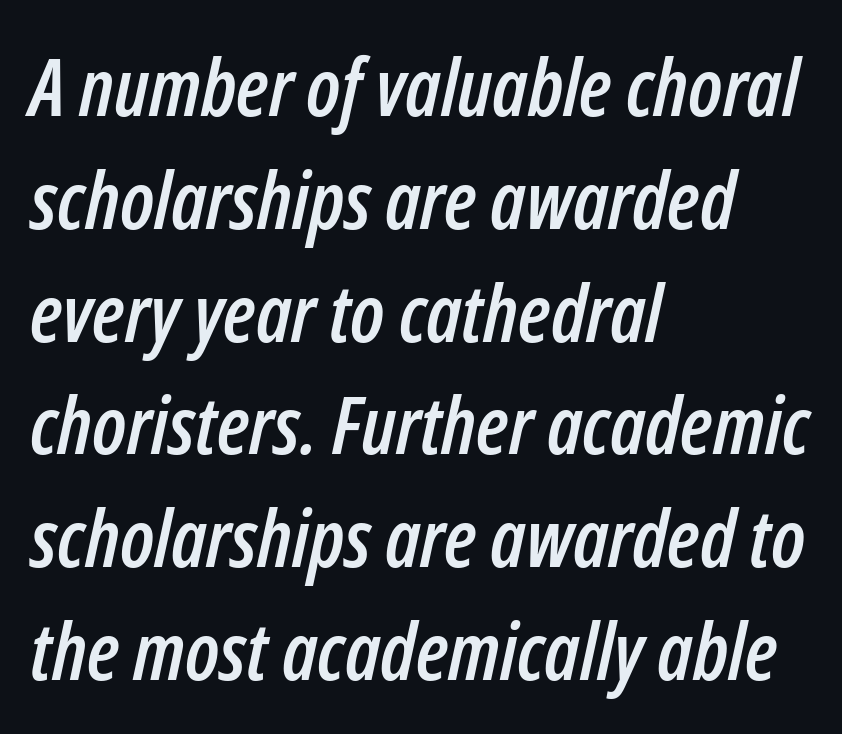
The image shows 80 px condensed type, italic (leaning right); set left-aligned, normal line spacing (1.41x), normal letter spacing, not underlined; low stroke contrast and a medium x-height.
